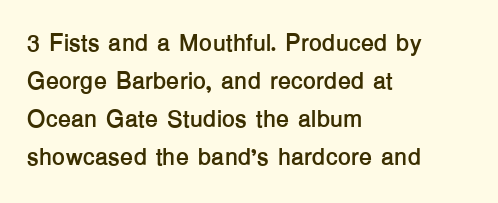
Q: Is the text bold? A: Yes.
Q: Is the text italic (slanted)? A: No, it is upright.
Q: Is the text underlined? A: No.
Q: How is the paragraph aligned? A: Left-aligned.
Q: Is the spacing between letters normal or unusually wide? A: Normal.
Q: Is the spacing between lines tight, normal or loose? A: Normal.
